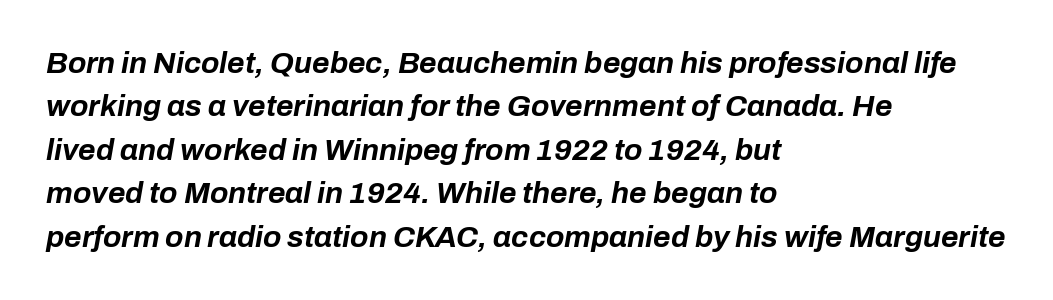
{"italic": "yes", "lean": "right", "slant_degrees": 10, "bold": "yes", "weight": "bold", "width": "normal", "stroke_contrast": "low", "x_height": "medium", "monospaced": "no", "underline": "no", "align": "left", "line_spacing": "normal", "line_spacing_ratio": 1.45, "letter_spacing": "normal", "letter_spacing_em": 0.0, "glyph_px": 30}
